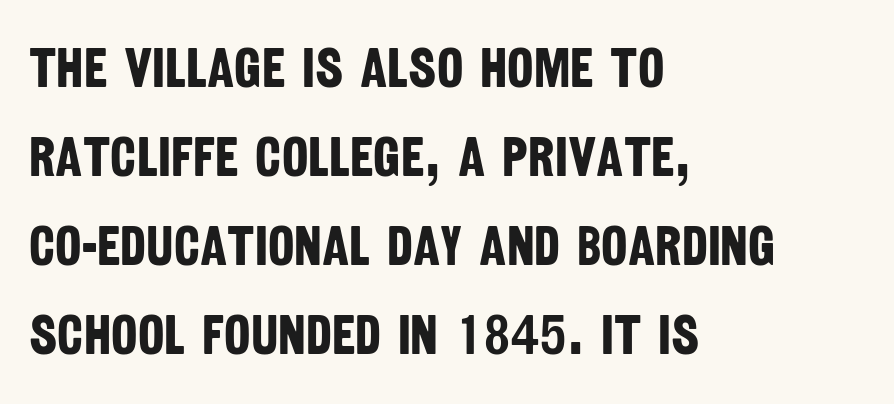
The letters advance in unequal steps, a hallmark of proportional type. The rendering uses a moderate line-height, typical for paragraphs. Pretty heavy lettering here — definitely bold. These lines are set flush left with a ragged right edge.
